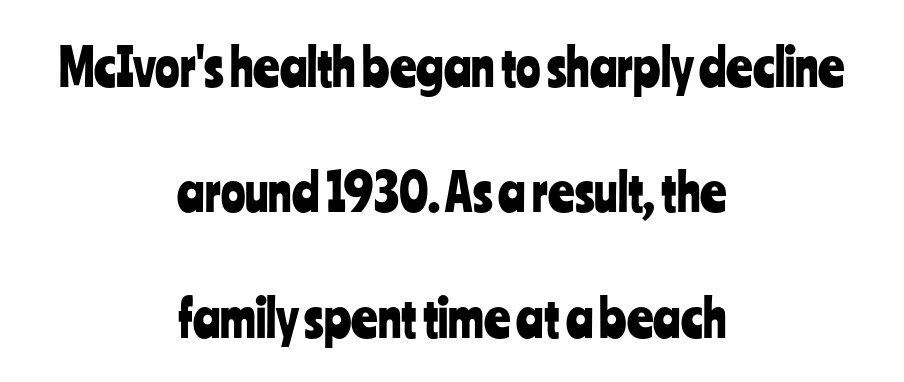
When letters stand straight like this, we call the style roman or upright. Caption: standard tracking, unaltered. Note the varied advance widths — an 'i' is clearly narrower than an 'm'. Visually the block forms a symmetrical silhouette, jagged on both flanks.
